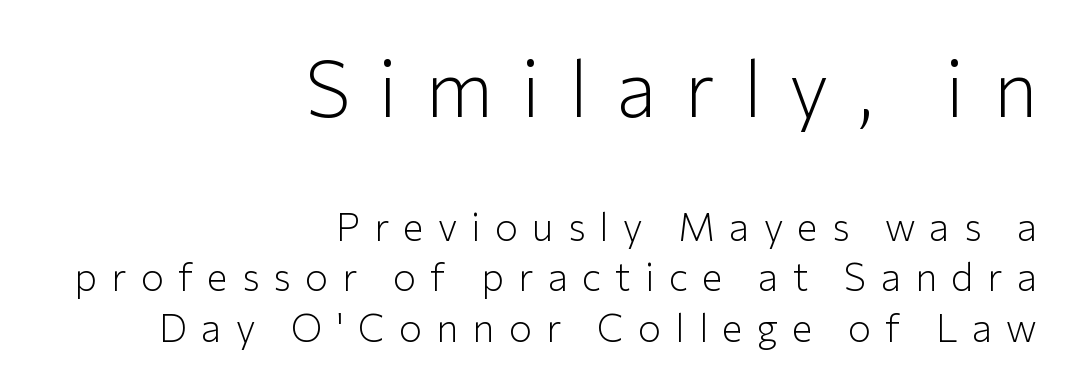
Classification — sans serif. When letters stand straight like this, we call the style roman or upright. The tracking reads as deliberately expanded to a designer's eye. Each letter keeps its own natural width here, so spacing adapts to shape. Is there much room between lines? A standard amount, neither cramped nor airy. This rendering features lettering with no underline.
